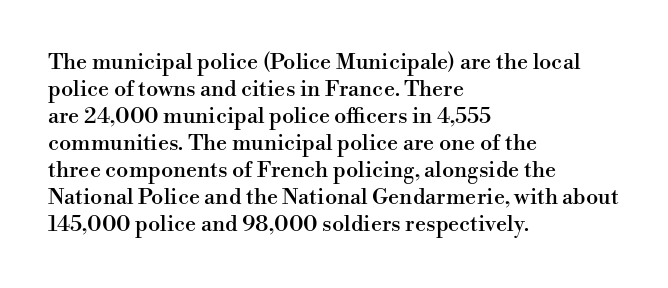
The image shows 22 px text type, upright; set left-aligned, line spacing 1.23x, normal letter spacing, not underlined.
